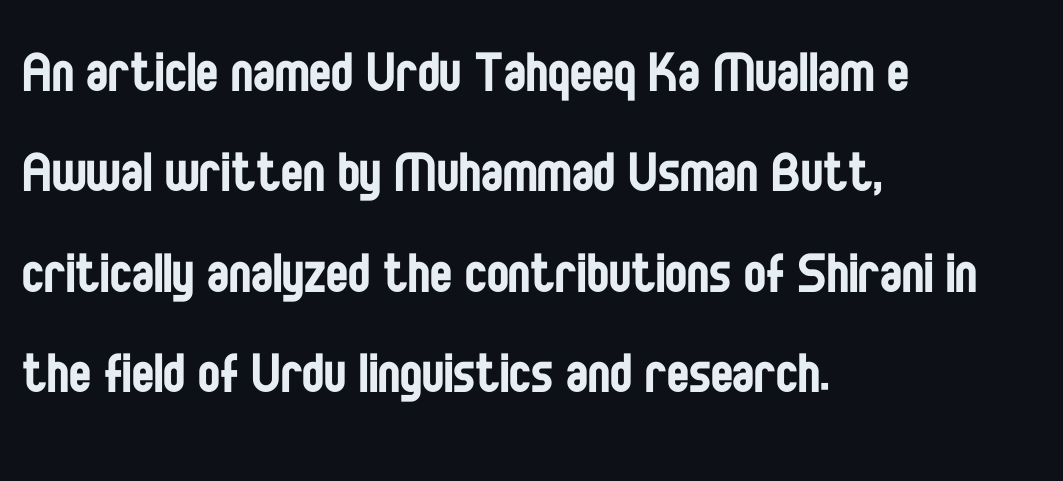
{"serif": "no", "italic": "no", "bold": "no", "weight": "regular", "width": "condensed", "stroke_contrast": "low", "x_height": "large", "monospaced": "no", "underline": "no", "align": "left", "line_spacing": "normal", "line_spacing_ratio": 1.52, "letter_spacing": "normal", "letter_spacing_em": 0.0, "glyph_px": 66}
